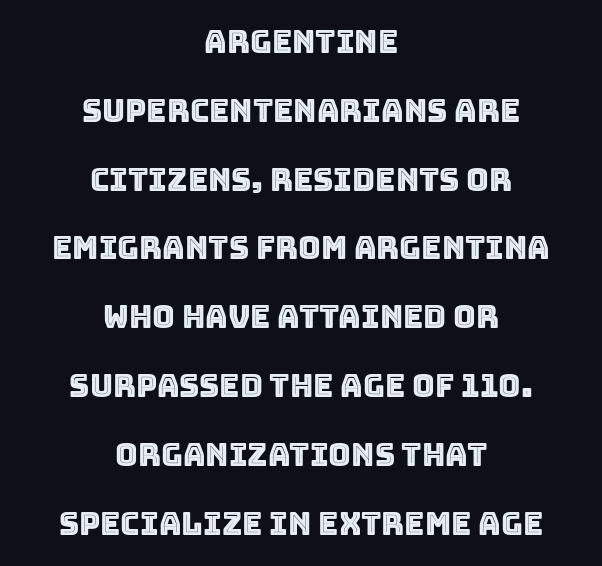
Varying glyph widths throughout — classic text-font behaviour. Interline gaps are noticeably wide in this sample. Tracking value appears to be zero — textbook default spacing. Vertical strokes here are truly vertical.
